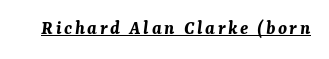
Q: Is the text bold? A: Yes.
Q: Is the text italic (slanted)? A: Yes, it leans right by about 7 degrees.
Q: Is the text underlined? A: Yes.
